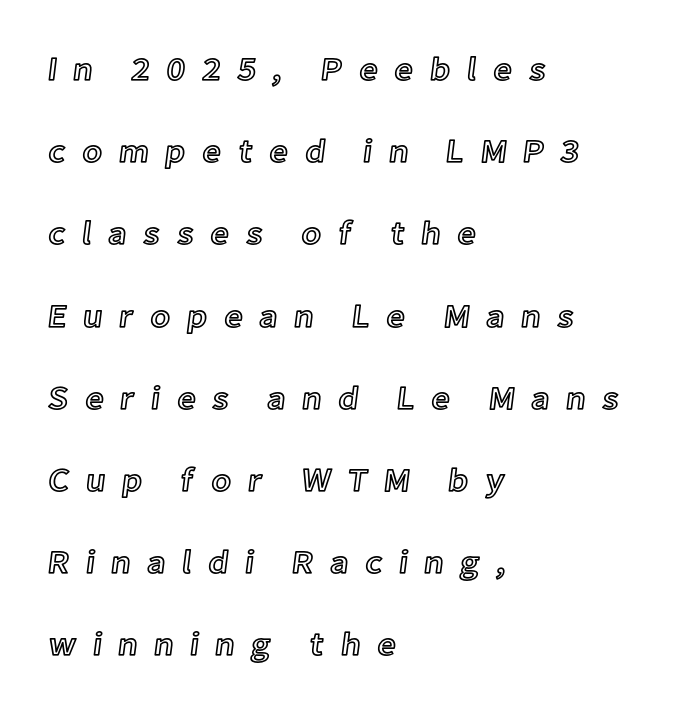
Q: Is the text italic (slanted)? A: Yes.
Q: Is the text underlined? A: No.
Q: How is the paragraph aligned? A: Left-aligned.
Q: Is the spacing between letters normal or unusually wide? A: Unusually wide.
Q: Is the spacing between lines tight, normal or loose? A: Loose.
Q: Width (condensed, normal, or wide)? A: Normal.
Q: x-height? A: Medium.
Q: Monospaced? A: No.
